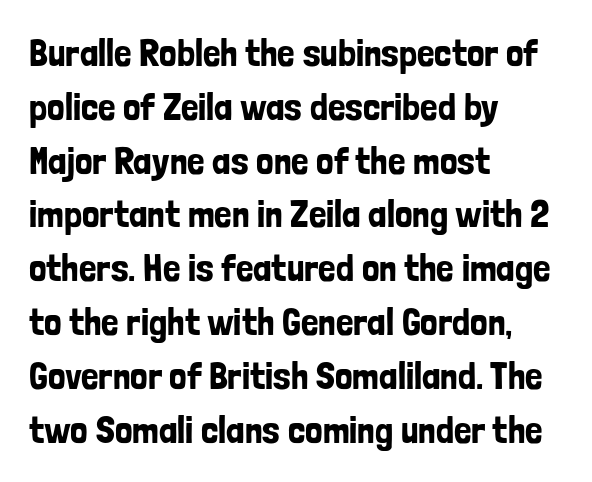
{"serif": "no", "italic": "no", "width": "condensed", "stroke_contrast": "low", "x_height": "medium", "monospaced": "no", "underline": "no", "align": "left", "line_spacing": "normal", "line_spacing_ratio": 1.38, "letter_spacing": "normal", "letter_spacing_em": 0.0, "glyph_px": 39}
